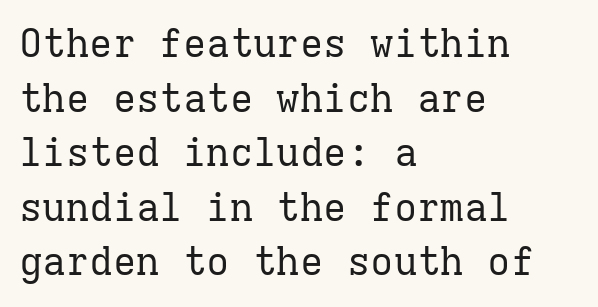
{"serif": "yes", "italic": "no", "bold": "no", "weight": "regular", "width": "normal", "stroke_contrast": "low", "x_height": "medium", "monospaced": "yes", "underline": "no", "align": "left", "line_spacing": "normal", "line_spacing_ratio": 1.4, "letter_spacing": "normal", "letter_spacing_em": 0.0, "glyph_px": 39}
